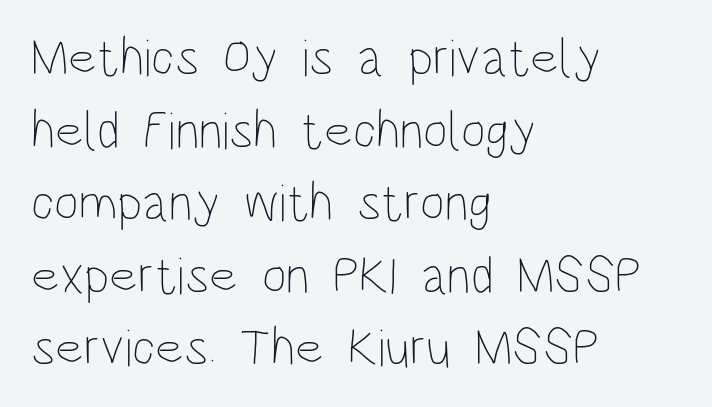
The lines are quadded left. Letters rest on an invisible, unmarked baseline. Each stroke keeps to a modest, everyday thickness or less. Regular leading. Each letter keeps its own natural width here, so spacing adapts to shape. You could call the tracking neutral — neither tight nor loose.
